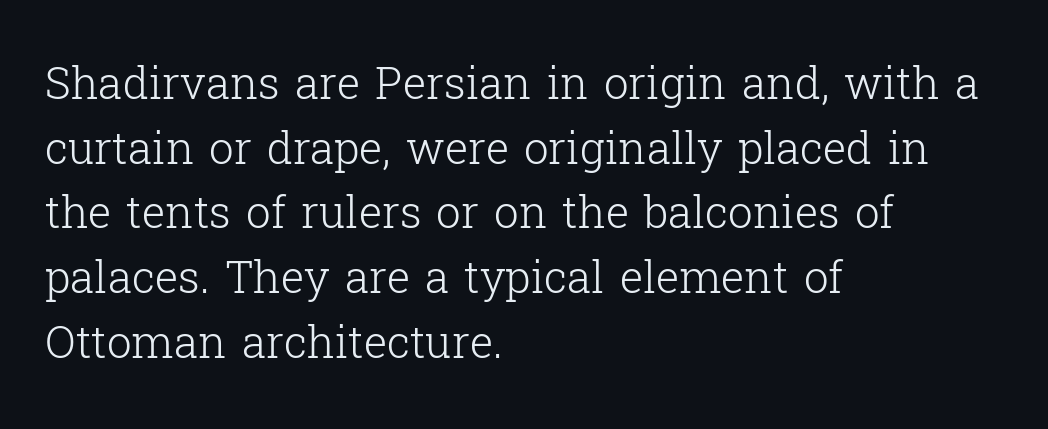
No italicization has been applied; the sample stays upright. The passage shown is not underscored anywhere. Stems here are at most as thick as an everyday book face. You could not count columns in this text — the font is proportionally spaced. The passage shown is typeset with a serif family.
